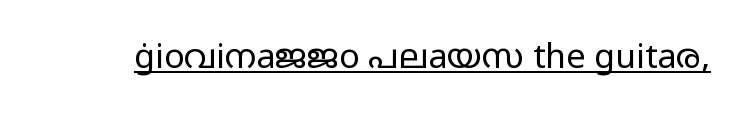
Think of a printed novel: that variable character pitch is what you see here. What stands out about the letter spacing? Nothing — it is the standard amount. Underlining? Definitely there. Stroke thickness stays within the range of a standard reading face or lighter. The glyphs in this specimen are sans serif.
